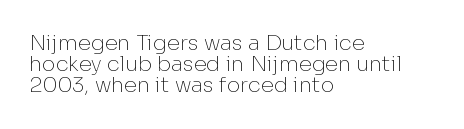
Q: Is the text bold? A: No.
Q: Is the text italic (slanted)? A: No, it is upright.
Q: Is the text underlined? A: No.
Q: How is the paragraph aligned? A: Left-aligned.
Q: Is the spacing between letters normal or unusually wide? A: Normal.
Q: Is the spacing between lines tight, normal or loose? A: Tight.
